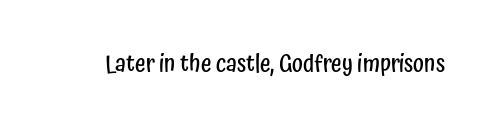
{"italic": "no", "bold": "semi", "underline": "no", "letter_spacing": "normal", "letter_spacing_em": 0.0, "glyph_px": 23}
